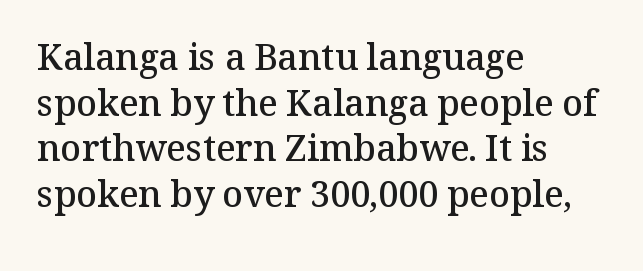
Q: Is the text bold? A: Semi-bold.
Q: Is the text italic (slanted)? A: No, it is upright.
Q: Is the typeface a serif or a sans-serif typeface? A: Serif.
Q: Is the text underlined? A: No.
Q: How is the paragraph aligned? A: Left-aligned.
Q: Is the spacing between letters normal or unusually wide? A: Normal.
Q: Is the spacing between lines tight, normal or loose? A: Normal.
Q: Width (condensed, normal, or wide)? A: Normal.
Q: Stroke contrast? A: Medium.
Q: x-height? A: Medium.
Q: Monospaced? A: No.
